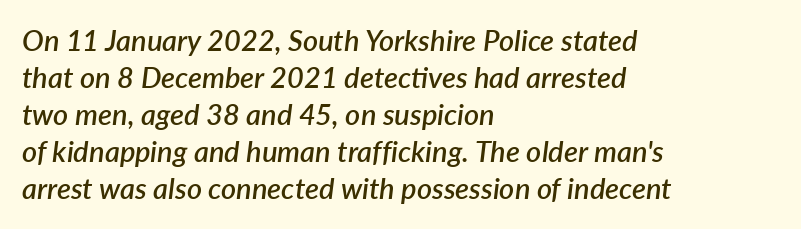
The image shows 29 px semibold type, italic (leaning right); set left-aligned, normal line spacing (1.28x), normal letter spacing, not underlined; low stroke contrast and a medium x-height.
